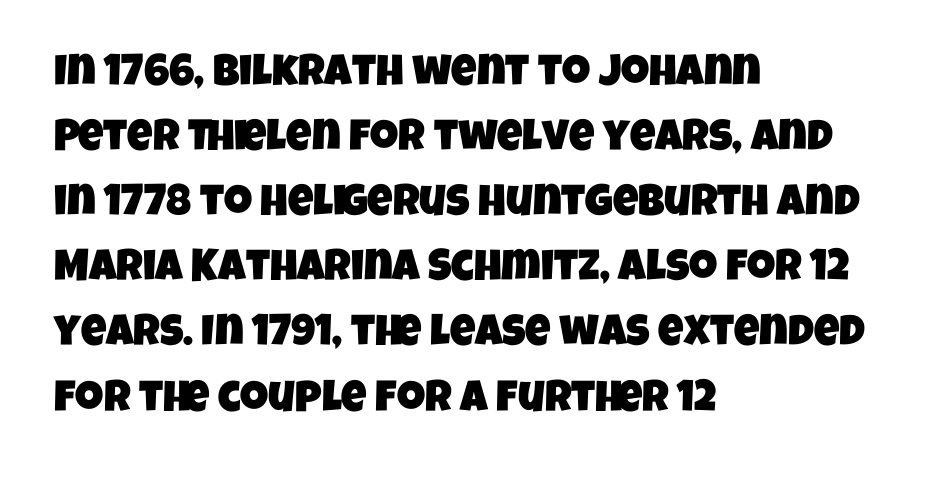
You can tell from the bare stems that sans-serif type was used. The gaps between neighbouring characters are ordinary and unremarkable. Check the space under the baseline: it is left empty. Left-aligned paragraph, ragged on the right. Each letter keeps its own natural width here, so spacing adapts to shape.
